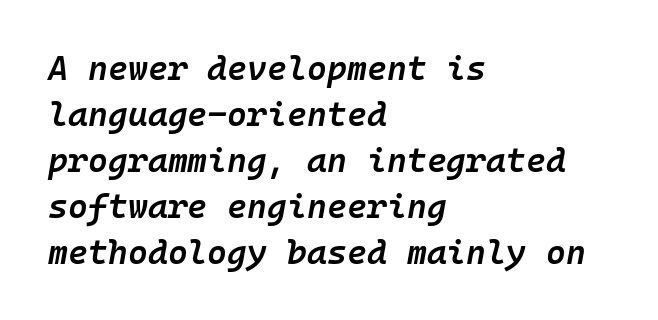
Students, note that the glyphs here touch the page at normal intervals. Does the lettering tilt? It does — this is italic. Typographic density is moderately raised because the face is semibold. Underline: absent. Compared with typical paragraphs, the rows here are spaced about the same.
